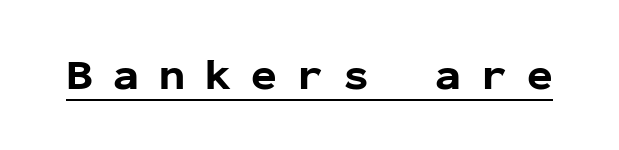
{"serif": "no", "italic": "no", "bold": "yes", "weight": "bold", "width": "normal", "stroke_contrast": "low", "x_height": "medium", "monospaced": "yes", "underline": "yes", "letter_spacing": "wide", "letter_spacing_em": 0.47, "glyph_px": 43}
